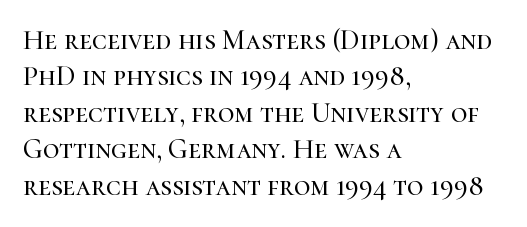
{"serif": "yes", "italic": "no", "width": "normal", "stroke_contrast": "high", "x_height": "medium", "monospaced": "no", "underline": "no", "align": "left", "line_spacing": "normal", "line_spacing_ratio": 1.3, "letter_spacing": "normal", "letter_spacing_em": 0.0, "glyph_px": 28}
